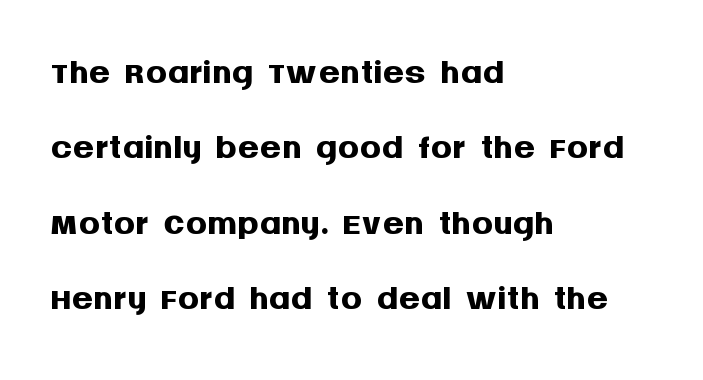
Q: Is the text bold? A: Yes.
Q: Is the text italic (slanted)? A: No, it is upright.
Q: Is the typeface a serif or a sans-serif typeface? A: Sans-serif.
Q: Is the text underlined? A: No.
Q: How is the paragraph aligned? A: Left-aligned.
Q: Is the spacing between letters normal or unusually wide? A: Normal.
Q: Is the spacing between lines tight, normal or loose? A: Normal.
Q: Width (condensed, normal, or wide)? A: Normal.
Q: Stroke contrast? A: Medium.
Q: x-height? A: Large.
Q: Monospaced? A: No.
